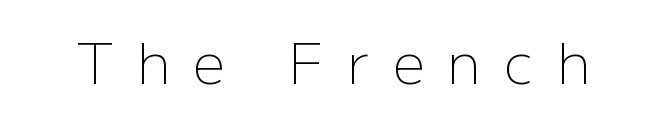
{"serif": "no", "italic": "no", "bold": "no", "weight": "light", "width": "normal", "stroke_contrast": "low", "x_height": "medium", "monospaced": "no", "underline": "no", "letter_spacing": "wide", "letter_spacing_em": 0.42, "glyph_px": 56}
